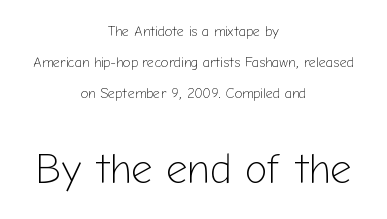
In terms of posture, this sample is upright. This sample is center-justified, so both line endings float freely. Lines of text with bare space underneath. Is the type heavy? It reads as light-to-regular instead. A typesetter would call this zero additional tracking. Each new line begins a long way beneath the previous one.
